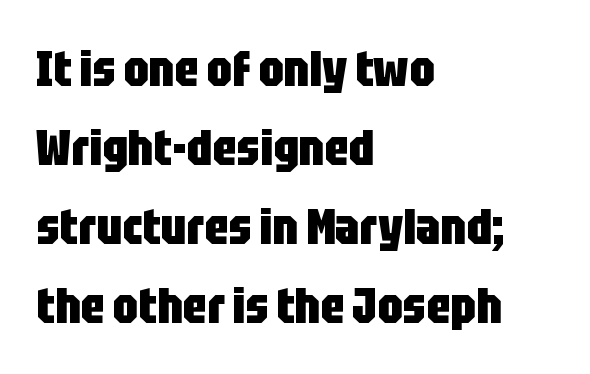
{"serif": "no", "italic": "no", "bold": "yes", "weight": "heavy", "width": "condensed", "stroke_contrast": "low", "x_height": "large", "monospaced": "no", "underline": "no", "align": "left", "line_spacing": "normal", "line_spacing_ratio": 1.58, "letter_spacing": "normal", "letter_spacing_em": 0.0, "glyph_px": 50}
